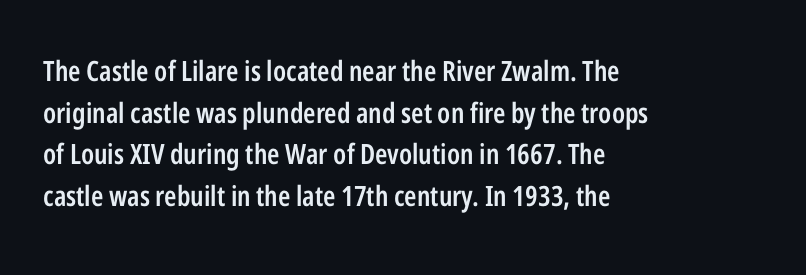
Q: Is the text bold? A: Semi-bold.
Q: Is the text italic (slanted)? A: No, it is upright.
Q: Is the typeface a serif or a sans-serif typeface? A: Sans-serif.
Q: Is the text underlined? A: No.
Q: How is the paragraph aligned? A: Left-aligned.
Q: Is the spacing between letters normal or unusually wide? A: Normal.
Q: Is the spacing between lines tight, normal or loose? A: Normal.
Q: Width (condensed, normal, or wide)? A: Condensed.
Q: Stroke contrast? A: Low.
Q: x-height? A: Medium.
Q: Monospaced? A: No.
